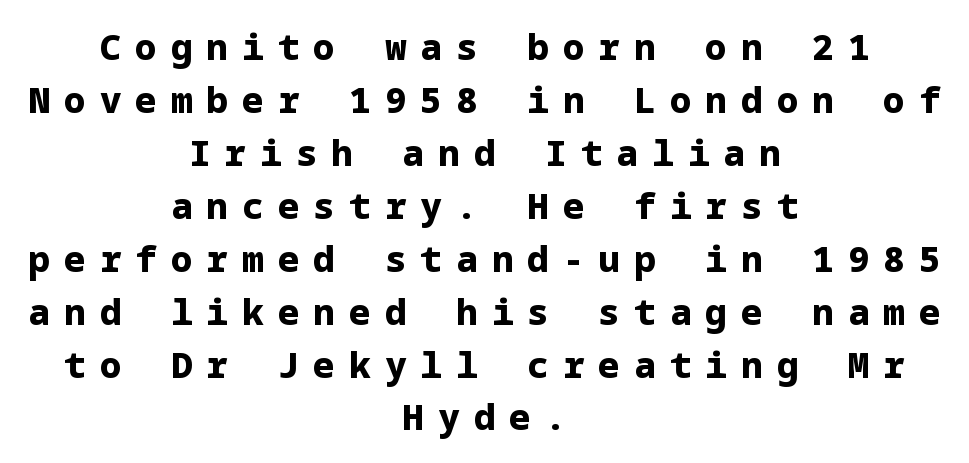
The image shows 36 px bold sans-serif type, upright; set centered, normal line spacing (1.47x), unusually wide letter spacing (+0.39 em), not underlined; low stroke contrast and a medium x-height.
